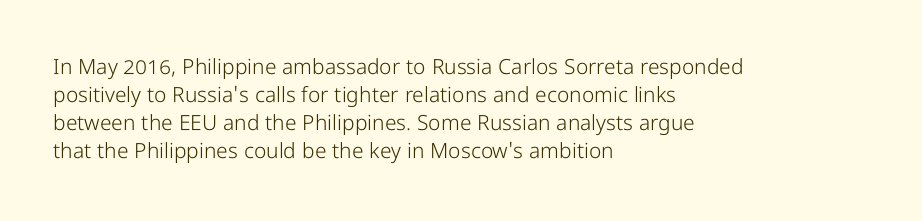
Q: Is the text bold? A: No.
Q: Is the text italic (slanted)? A: No, it is upright.
Q: Is the text underlined? A: No.
Q: How is the paragraph aligned? A: Left-aligned.
Q: Is the spacing between letters normal or unusually wide? A: Normal.
Q: Is the spacing between lines tight, normal or loose? A: Normal.
